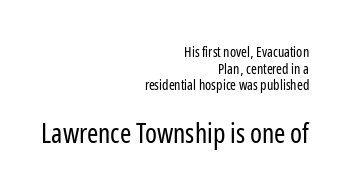
The image shows 27 px text type, upright; set right-aligned, line spacing 1.19x, normal letter spacing, not underlined; the second (bottom) block is 1.93x larger.
